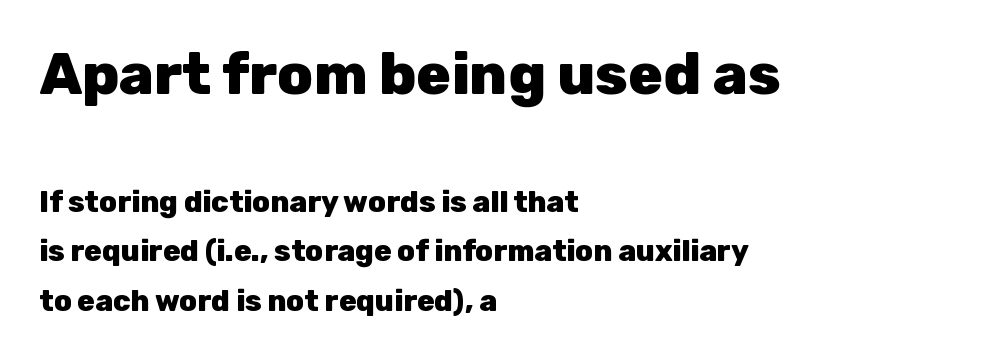
Q: Is the text bold? A: Yes.
Q: Is the text italic (slanted)? A: No, it is upright.
Q: Is the typeface a serif or a sans-serif typeface? A: Sans-serif.
Q: Is the text underlined? A: No.
Q: How is the paragraph aligned? A: Left-aligned.
Q: Is the spacing between letters normal or unusually wide? A: Normal.
Q: Is the spacing between lines tight, normal or loose? A: Normal.
Q: Which block of text is set in a larger size, the first (top) or the second (bottom)? A: The first (top) one.
Q: Width (condensed, normal, or wide)? A: Normal.
Q: Stroke contrast? A: Low.
Q: x-height? A: Medium.
Q: Monospaced? A: No.
